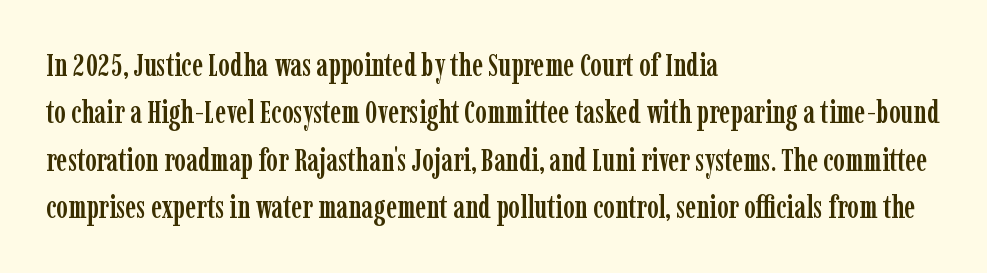
The image shows 31 px condensed serif type, upright; set left-aligned, normal line spacing (1.53x), normal letter spacing, not underlined; low stroke contrast and a medium x-height.
